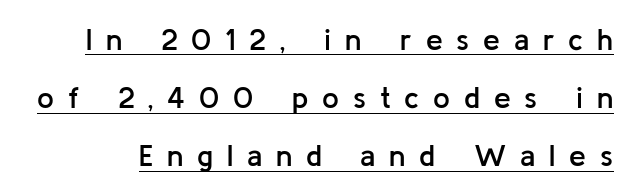
Q: Is the text bold? A: Semi-bold.
Q: Is the text italic (slanted)? A: No, it is upright.
Q: Is the typeface a serif or a sans-serif typeface? A: Sans-serif.
Q: Is the text underlined? A: Yes.
Q: Is the spacing between letters normal or unusually wide? A: Unusually wide.
Q: Is the spacing between lines tight, normal or loose? A: Loose.
Q: Width (condensed, normal, or wide)? A: Normal.
Q: Stroke contrast? A: Low.
Q: x-height? A: Medium.
Q: Monospaced? A: No.
